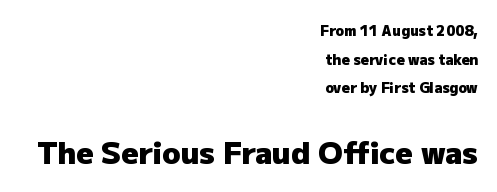
The image shows 30 px heavy sans-serif type, upright; set right-aligned, loose line spacing (2.04x), normal letter spacing, not underlined; the second (bottom) block is 2.14x larger; low stroke contrast and a medium x-height.
